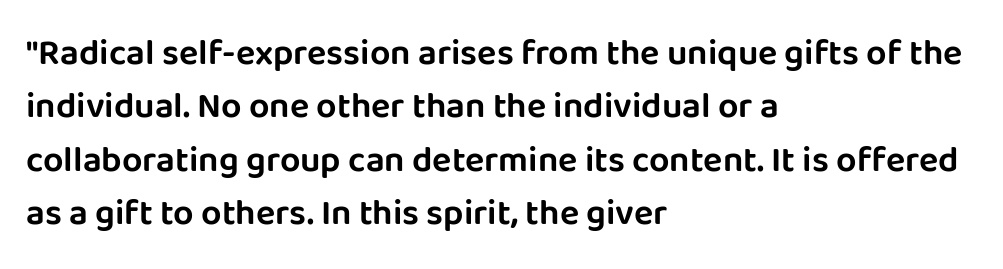
Anything drawn beneath the words? Only blank space. Spacing verdict: proportional, widths tailored to each character. Where is the straight margin? On the left. Does the lettering tilt? It doesn't — this is upright. Unlike a traditional serif, this face leaves its strokes unadorned.
